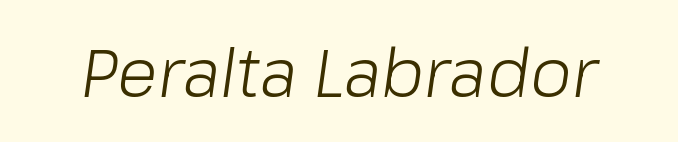
The image shows 67 px light type, italic (leaning right); set normal letter spacing, not underlined; low stroke contrast and a medium x-height.
